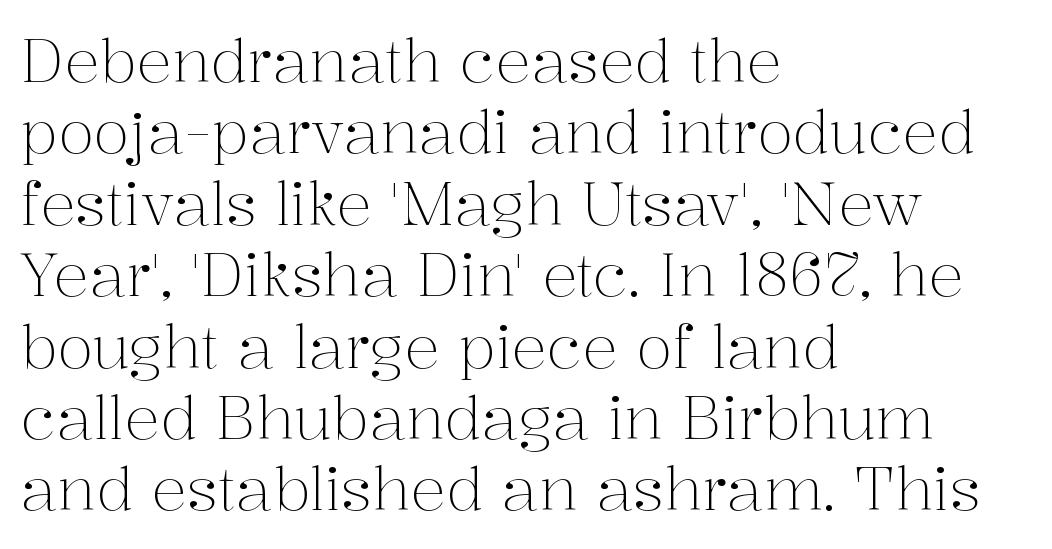
{"serif": "yes", "italic": "no", "bold": "no", "weight": "light", "width": "normal", "stroke_contrast": "medium", "x_height": "medium", "monospaced": "no", "underline": "no", "align": "left", "line_spacing_ratio": 1.21, "letter_spacing": "normal", "letter_spacing_em": 0.0, "glyph_px": 59}
